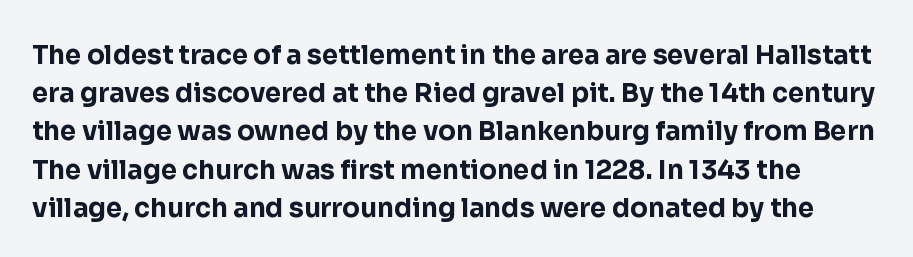
The image shows 26 px bold type, upright; set normal line spacing (1.47x), normal letter spacing, not underlined.
